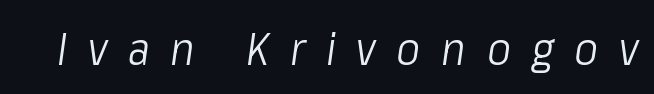
Descenders hang freely into open space. Is the letter spacing exaggerated? Yes — the characters are pushed far apart. A light-to-regular cut is what we see here. The font's italic variant was chosen for this text. Character widths vary here, with narrow letters taking less room than wide ones.
